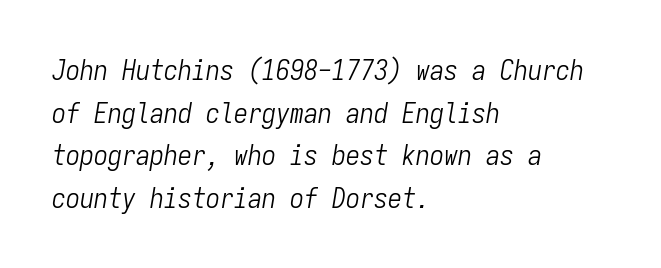
Q: Is the text bold? A: No.
Q: Is the text italic (slanted)? A: Yes, it leans right by about 9 degrees.
Q: Is the text underlined? A: No.
Q: How is the paragraph aligned? A: Left-aligned.
Q: Is the spacing between letters normal or unusually wide? A: Normal.
Q: Is the spacing between lines tight, normal or loose? A: Normal.
Q: Width (condensed, normal, or wide)? A: Condensed.
Q: Stroke contrast? A: Low.
Q: x-height? A: Medium.
Q: Monospaced? A: Yes.
